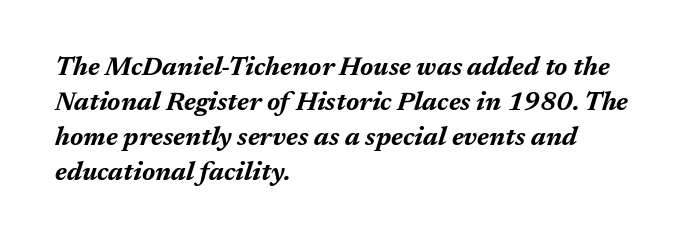
{"italic": "yes", "lean": "right", "slant_degrees": 17, "bold": "yes", "underline": "no", "align": "left", "line_spacing": "normal", "line_spacing_ratio": 1.34, "letter_spacing": "normal", "letter_spacing_em": 0.0, "glyph_px": 26}
